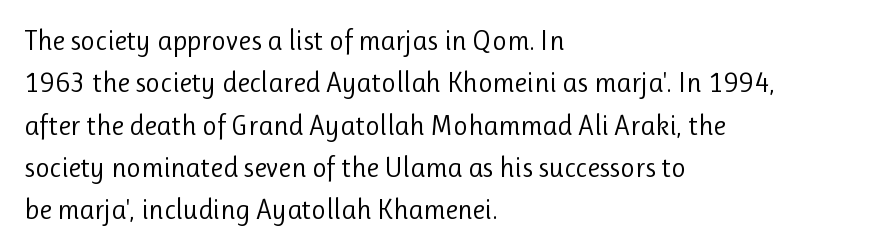
Q: Is the text bold? A: No.
Q: Is the text italic (slanted)? A: No, it is upright.
Q: Is the typeface a serif or a sans-serif typeface? A: Sans-serif.
Q: Is the text underlined? A: No.
Q: How is the paragraph aligned? A: Left-aligned.
Q: Is the spacing between letters normal or unusually wide? A: Normal.
Q: Is the spacing between lines tight, normal or loose? A: Normal.
Q: Width (condensed, normal, or wide)? A: Normal.
Q: Stroke contrast? A: Low.
Q: x-height? A: Medium.
Q: Monospaced? A: No.
